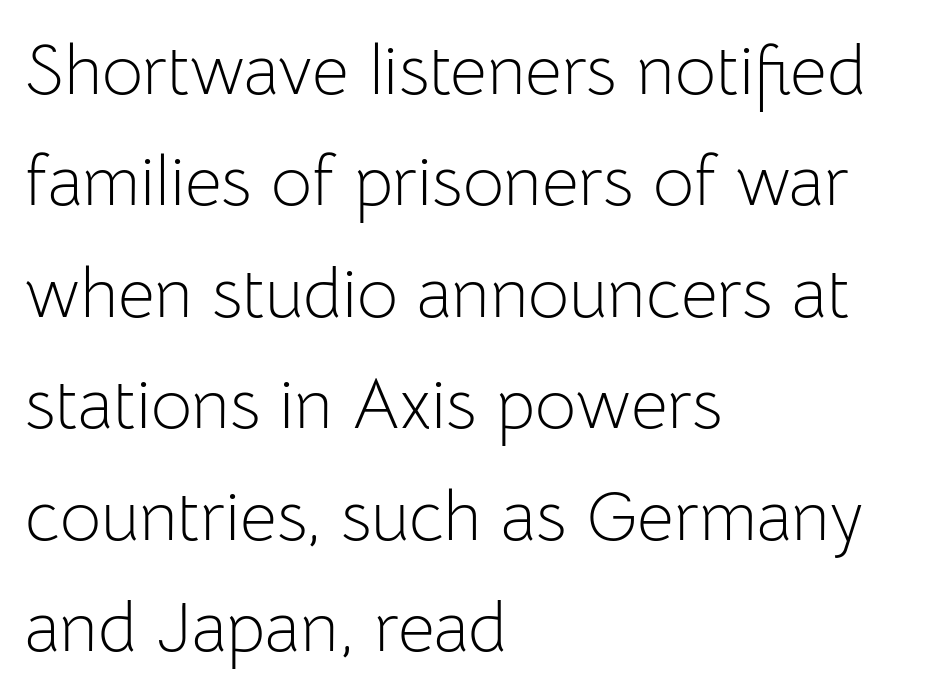
The string is rendered with underlining switched off. Look at the tracking — it's just the regular setting, nothing added. Nope, not italic — everything's standing straight. Unlike a traditional serif, this face leaves its strokes unadorned.
